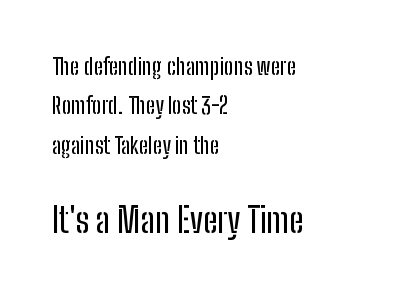
The image shows 35 px condensed sans-serif type, upright; set left-aligned, line spacing 1.71x, normal letter spacing, not underlined; the second (bottom) block is 1.52x larger; low stroke contrast and a medium x-height.
